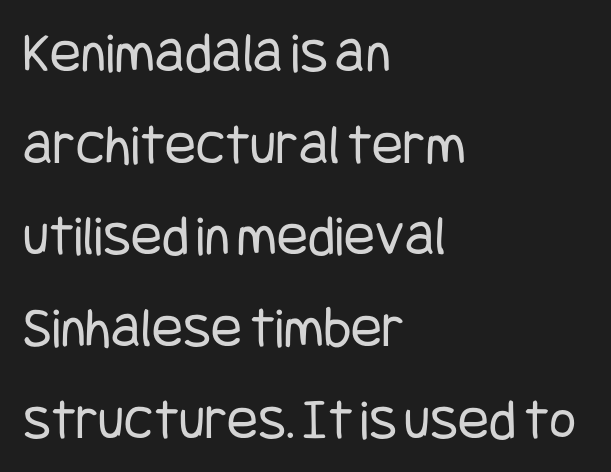
A bare baseline throughout the passage. Alignment: flush left. This block has exactly the height ordinary leading produces. Each letter's strokes conclude bluntly, with no projecting serifs. Quick note: not italic, upright. Letter spacing: default.
